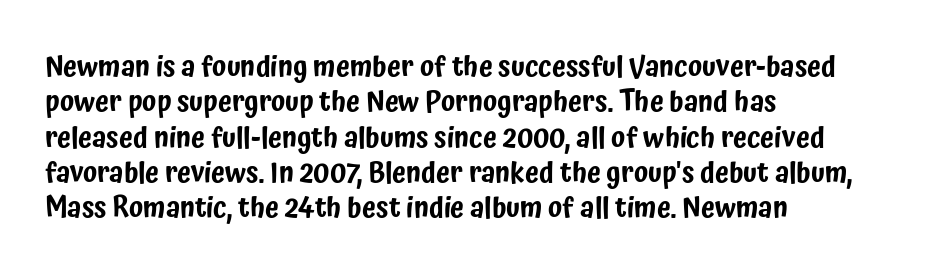
The image shows 28 px condensed sans-serif type, upright; set left-aligned, normal line spacing (1.26x), normal letter spacing, not underlined; low stroke contrast and a medium x-height.
